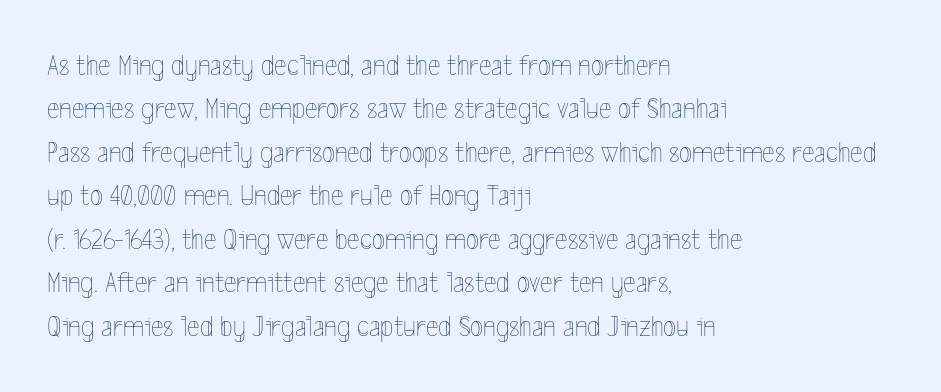
The image shows 30 px thin, condensed type, upright; set left-aligned, normal line spacing (1.45x), normal letter spacing, not underlined; a medium x-height.
